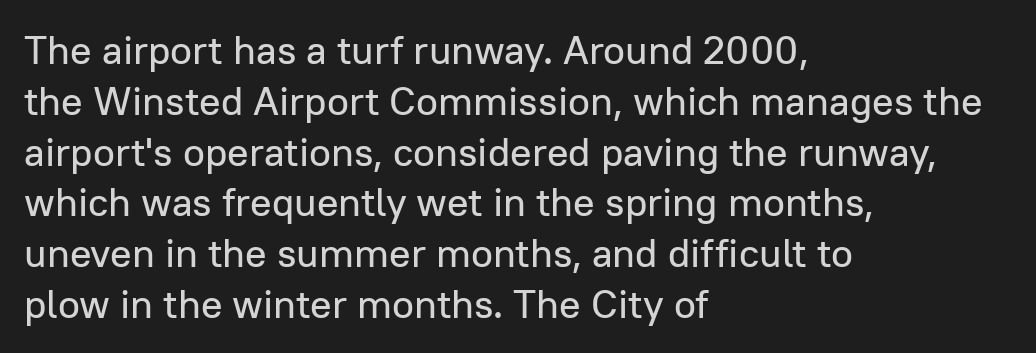
The image shows 40 px sans-serif type, upright; set left-aligned, normal line spacing (1.27x), normal letter spacing, not underlined; low stroke contrast and a medium x-height.
